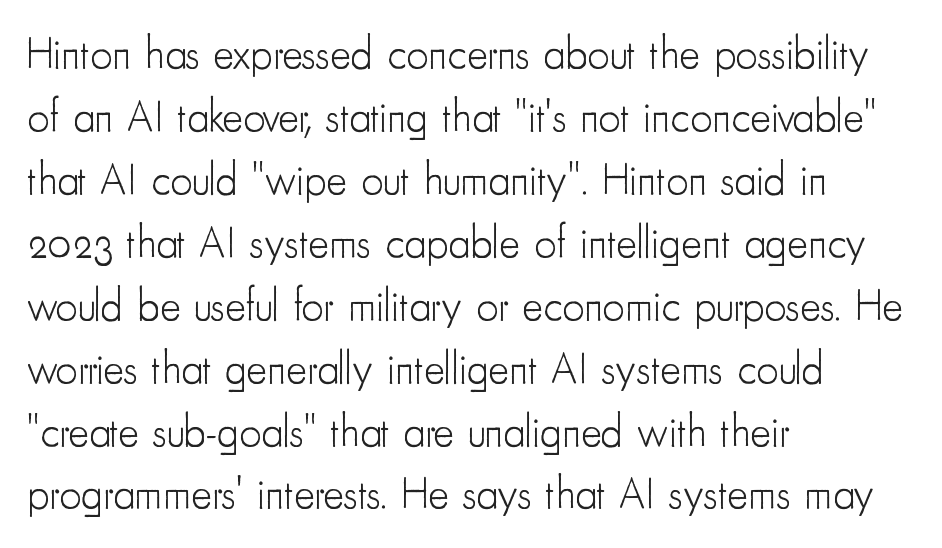
Q: Is the text bold? A: No.
Q: Is the text italic (slanted)? A: No, it is upright.
Q: Is the typeface a serif or a sans-serif typeface? A: Sans-serif.
Q: Is the text underlined? A: No.
Q: How is the paragraph aligned? A: Left-aligned.
Q: Is the spacing between letters normal or unusually wide? A: Normal.
Q: Is the spacing between lines tight, normal or loose? A: Normal.
Q: Width (condensed, normal, or wide)? A: Condensed.
Q: Stroke contrast? A: Low.
Q: x-height? A: Small.
Q: Monospaced? A: No.
